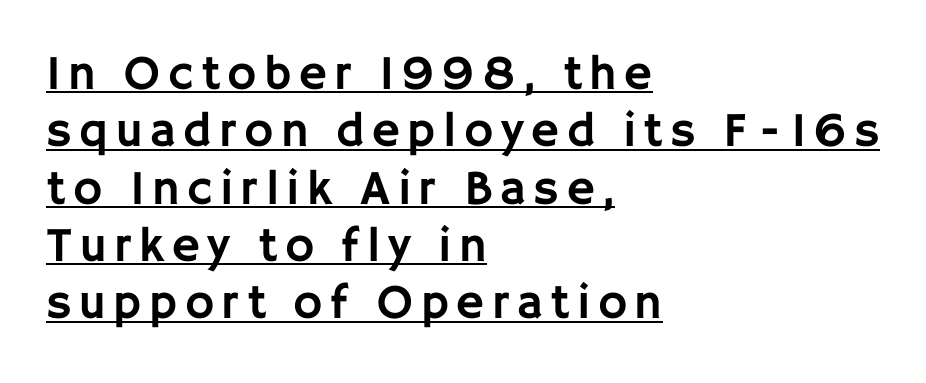
{"serif": "no", "italic": "no", "width": "normal", "stroke_contrast": "low", "x_height": "large", "monospaced": "no", "underline": "yes", "align": "left", "line_spacing_ratio": 1.17, "glyph_px": 49}
